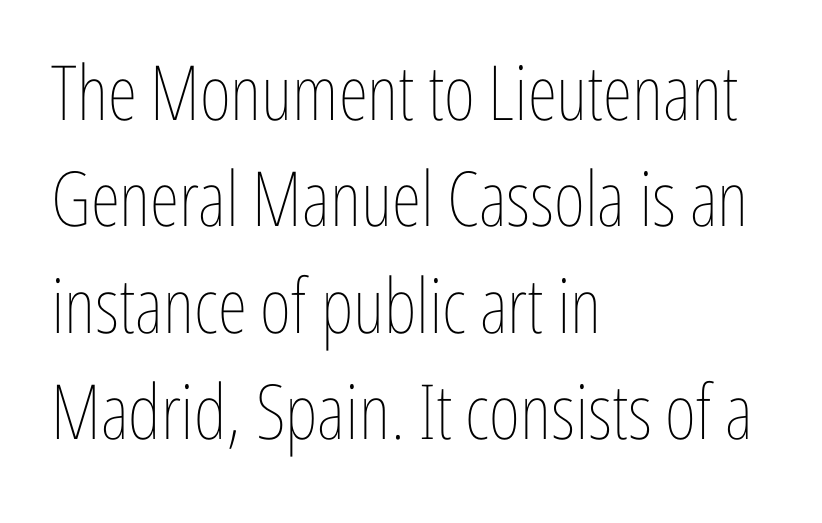
Do the characters align in a grid? No, the font is proportional. The font's upright variant was chosen for this text. The letterforms sit shoulder to shoulder at normal distance. Left-aligned paragraph, ragged on the right. The weight tops out at a normal text grade.
